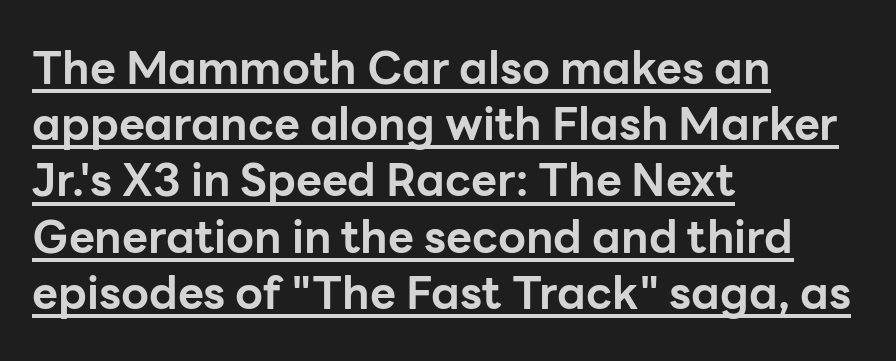
The image shows 45 px bold sans-serif type, upright; set left-aligned, normal line spacing (1.25x), normal letter spacing, underlined; low stroke contrast and a medium x-height.
